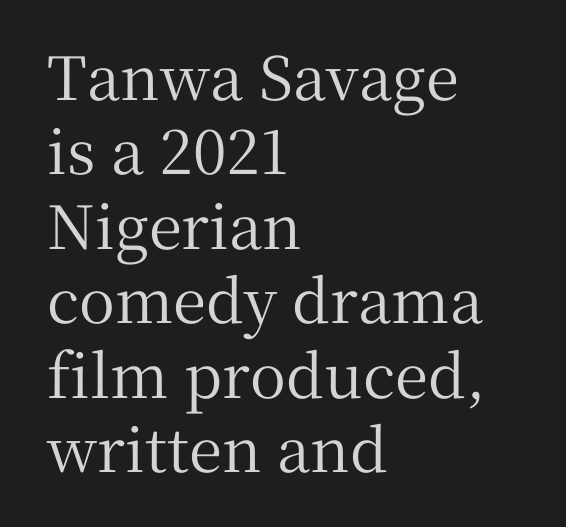
{"serif": "yes", "italic": "no", "width": "normal", "stroke_contrast": "medium", "x_height": "medium", "monospaced": "no", "underline": "no", "align": "left", "line_spacing_ratio": 1.24, "letter_spacing": "normal", "letter_spacing_em": 0.0, "glyph_px": 60}
